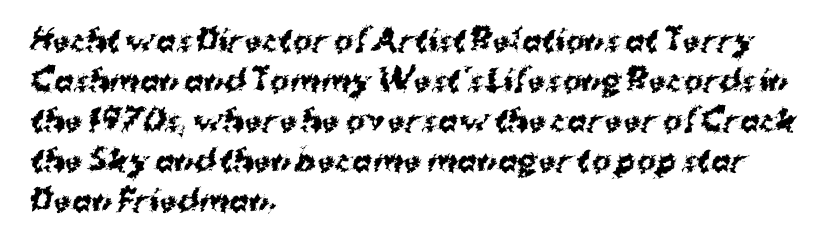
Q: Is the text bold? A: Yes.
Q: Is the typeface a serif or a sans-serif typeface? A: Sans-serif.
Q: Is the text underlined? A: No.
Q: How is the paragraph aligned? A: Left-aligned.
Q: Is the spacing between letters normal or unusually wide? A: Normal.
Q: Is the spacing between lines tight, normal or loose? A: Normal.
Q: Width (condensed, normal, or wide)? A: Normal.
Q: Stroke contrast? A: Medium.
Q: x-height? A: Medium.
Q: Monospaced? A: No.
